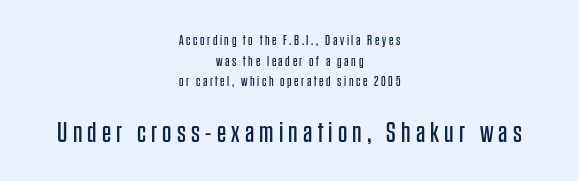
The gap between lines stays unmarked. The text was rendered using a sans face with plain stroke endings. Caption: upper text group reduced, lower text group enlarged. Proportional: the letters do not fall into vertical columns.
